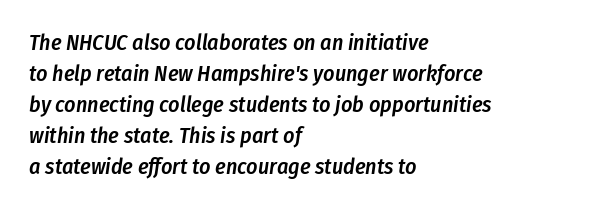
Q: Is the text bold? A: Semi-bold.
Q: Is the text italic (slanted)? A: Yes, it leans right by about 8 degrees.
Q: Is the text underlined? A: No.
Q: How is the paragraph aligned? A: Left-aligned.
Q: Is the spacing between letters normal or unusually wide? A: Normal.
Q: Is the spacing between lines tight, normal or loose? A: Normal.
